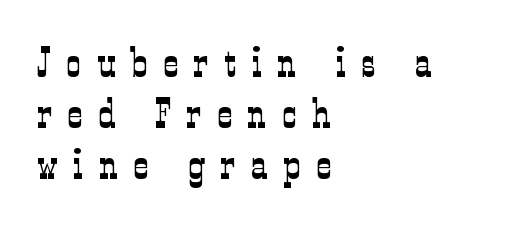
Q: Is the text bold? A: No.
Q: Is the text italic (slanted)? A: No, it is upright.
Q: Is the typeface a serif or a sans-serif typeface? A: Serif.
Q: Is the text underlined? A: No.
Q: How is the paragraph aligned? A: Left-aligned.
Q: Is the spacing between letters normal or unusually wide? A: Unusually wide.
Q: Is the spacing between lines tight, normal or loose? A: Normal.
Q: Width (condensed, normal, or wide)? A: Condensed.
Q: Stroke contrast? A: Low.
Q: x-height? A: Medium.
Q: Monospaced? A: No.
